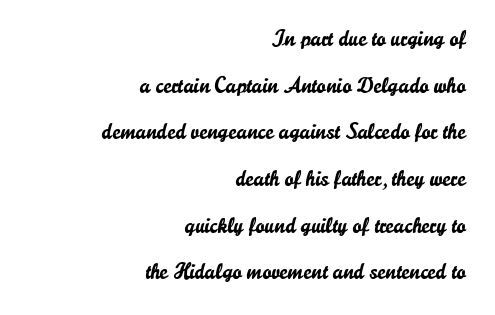
Beneath every word, the page is bare. Each word holds together tightly as a unit, with standard inter-letter gaps. Widely set lines give the paragraph a tall, airy silhouette. These lines stack with their right ends in a neat column.
